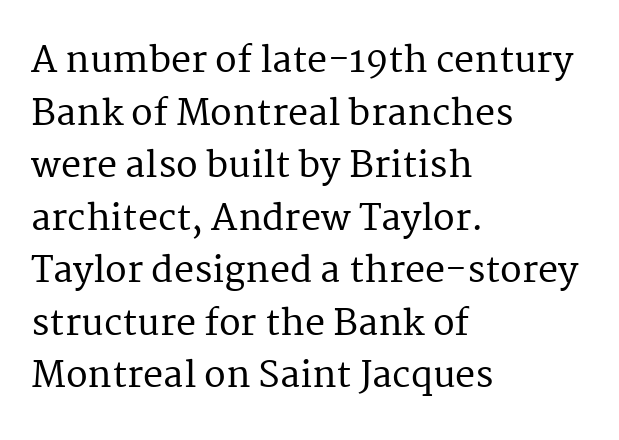
The image shows 36 px serif type, upright; set left-aligned, normal line spacing (1.46x), normal letter spacing, not underlined; medium stroke contrast and a medium x-height.
